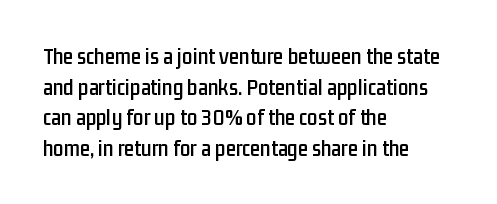
A typesetter would call this leading conventional body-copy spacing. No italicization has been applied; the sample stays upright. Tracking value appears to be zero — textbook default spacing. Short and long lines alike share a common starting point at left. Decoration check: the copy has no underline.
